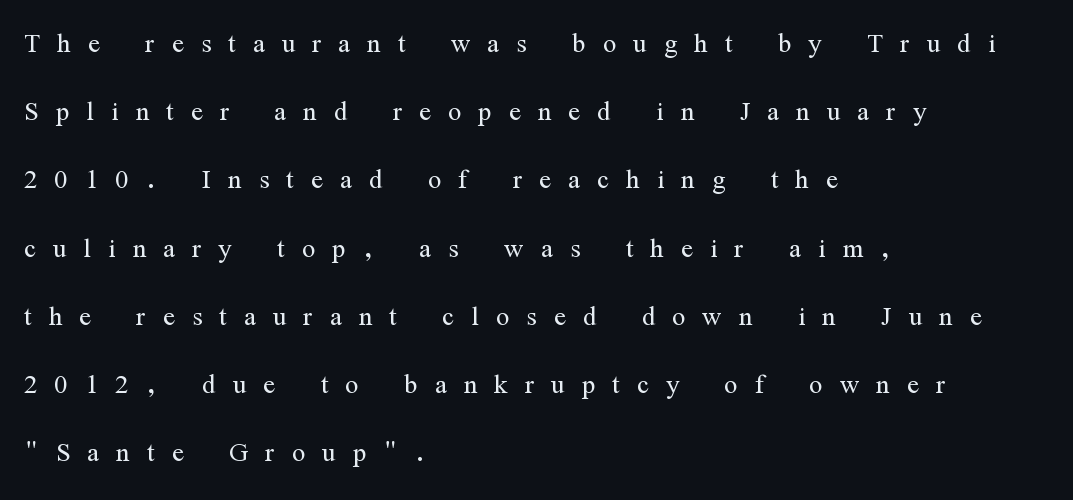
{"serif": "yes", "italic": "no", "bold": "no", "weight": "light", "width": "condensed", "stroke_contrast": "medium", "x_height": "medium", "monospaced": "no", "underline": "no", "align": "left", "line_spacing": "loose", "line_spacing_ratio": 1.95, "letter_spacing": "wide", "letter_spacing_em": 0.49, "glyph_px": 35}
